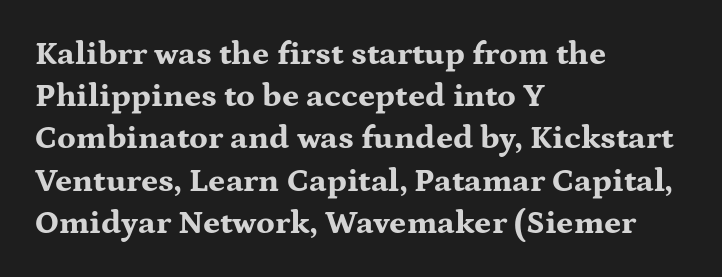
The image shows 33 px bold, wide serif type, upright; set left-aligned, normal line spacing (1.28x), normal letter spacing, not underlined; medium stroke contrast and a medium x-height.
